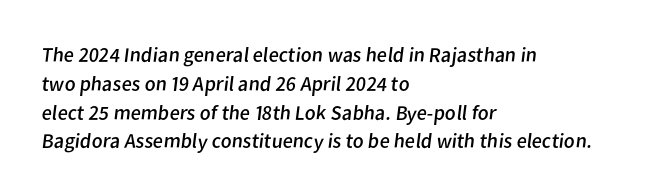
The image shows 21 px text type; set left-aligned, normal line spacing (1.37x), normal letter spacing, not underlined.
